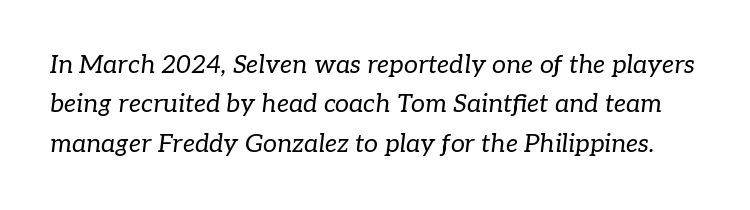
Q: Is the text bold? A: No.
Q: Is the text italic (slanted)? A: Yes, it leans right by about 7 degrees.
Q: Is the text underlined? A: No.
Q: Is the spacing between letters normal or unusually wide? A: Normal.
Q: Is the spacing between lines tight, normal or loose? A: Normal.
